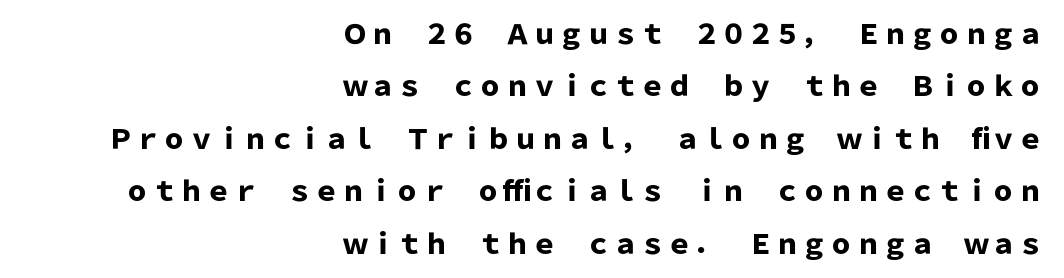
Is the letter spacing exaggerated? No — it looks like the ordinary default. The glyphs have the mass of a bold cut. The compositor pushed each line to the right boundary. Baseline-to-baseline distance is far greater than the letter height. When letters stand straight like this, we call the style roman or upright.
